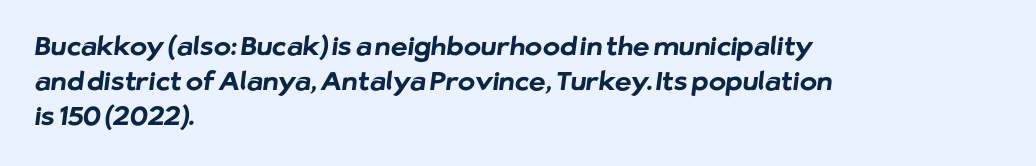
This rendering uses left alignment, leaving the right contour irregular. The passage shown stacks its lines at a standard gap. Unmarked baselines from the first word to the last. Is the letter spacing exaggerated? No — it looks like the ordinary default. As a designer I'd log this as weight 700, bold.
